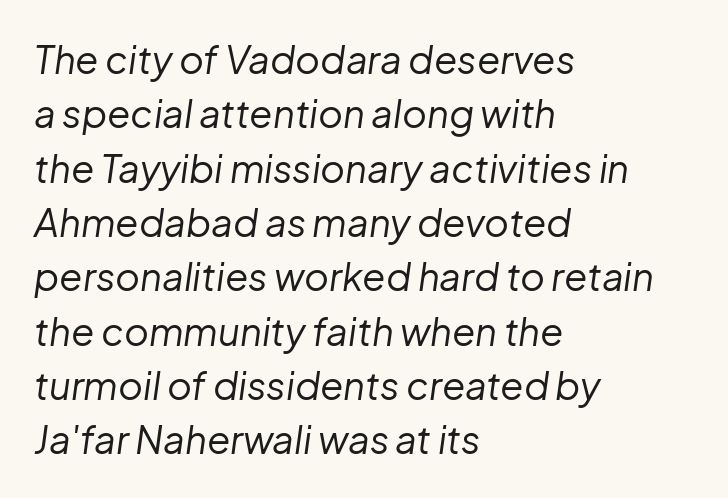
The image shows 38 px regular-weight type, italic (leaning right); set left-aligned, normal line spacing (1.43x), normal letter spacing, not underlined; low stroke contrast and a medium x-height.
